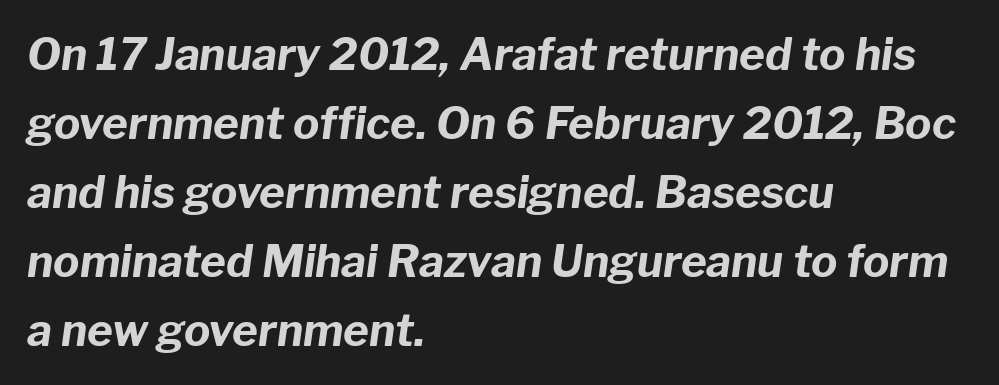
Honestly, there is no underline to notice here at all. Baseline-to-baseline distance is the conventional proportion of letter height. Caption: bold face, heavy strokes. The rendering uses natural spacing where letterforms have individual widths. Style check: oblique. The compositor pushed each line to the left boundary.
